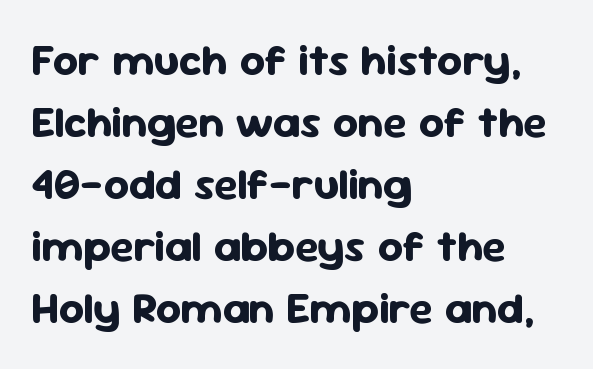
Q: Is the text bold? A: Yes.
Q: Is the text italic (slanted)? A: No, it is upright.
Q: Is the typeface a serif or a sans-serif typeface? A: Sans-serif.
Q: Is the text underlined? A: No.
Q: How is the paragraph aligned? A: Left-aligned.
Q: Is the spacing between letters normal or unusually wide? A: Normal.
Q: Is the spacing between lines tight, normal or loose? A: Normal.
Q: Width (condensed, normal, or wide)? A: Normal.
Q: Stroke contrast? A: Low.
Q: x-height? A: Medium.
Q: Monospaced? A: No.
